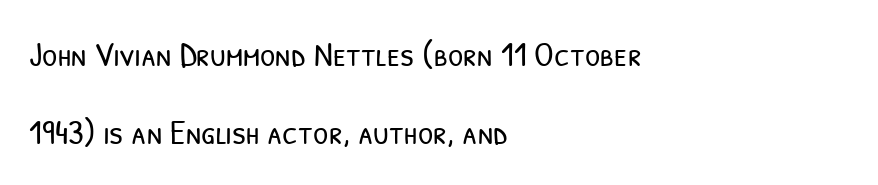
Note: no serifs on the glyphs. Loosely led — the rows are spread out. The letters sit at their default tracking, neither squeezed nor spread. These glyphs show unthickened strokes, regular width or finer.
